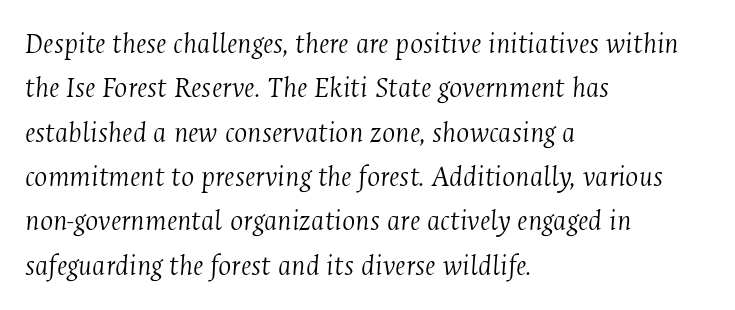
The image shows 31 px light, condensed serif type, italic (leaning right); set left-aligned, normal line spacing (1.43x), normal letter spacing, not underlined; medium stroke contrast and a medium x-height.
